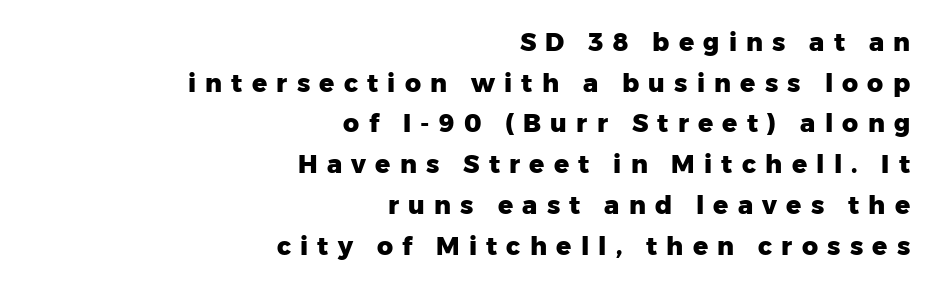
{"italic": "no", "bold": "yes", "underline": "no", "align": "right", "line_spacing": "normal", "line_spacing_ratio": 1.63, "letter_spacing": "wide", "letter_spacing_em": 0.37, "glyph_px": 25}
